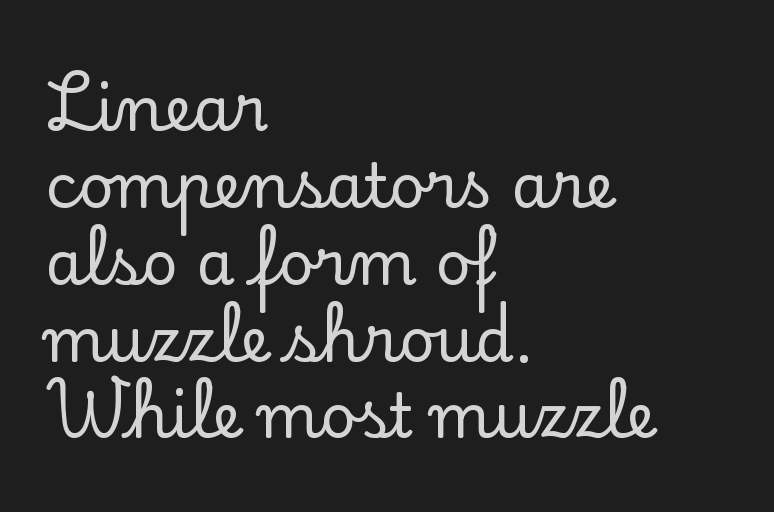
Q: Is the text italic (slanted)? A: No, it is upright.
Q: Is the typeface a serif or a sans-serif typeface? A: Serif.
Q: Is the text underlined? A: No.
Q: How is the paragraph aligned? A: Left-aligned.
Q: Is the spacing between letters normal or unusually wide? A: Normal.
Q: Is the spacing between lines tight, normal or loose? A: Normal.
Q: Width (condensed, normal, or wide)? A: Normal.
Q: Stroke contrast? A: Low.
Q: x-height? A: Small.
Q: Monospaced? A: No.
